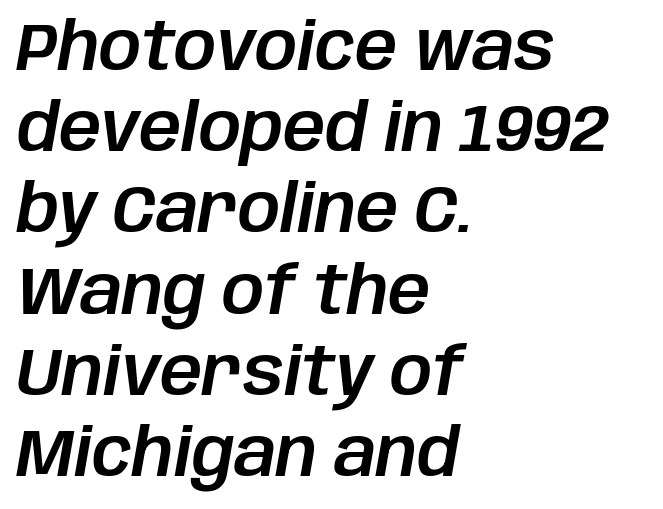
Looks like regular typesetting: each glyph gets only the width it needs. The area under the type is left untouched. Line starts are locked; line ends wander. The type is set solid horizontally, with unmodified tracking.
